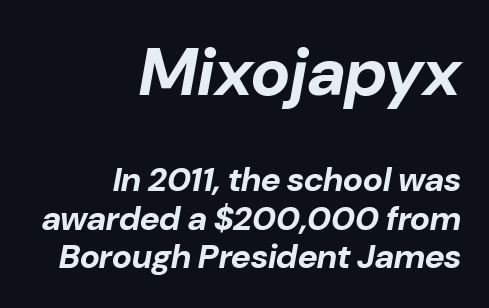
The image shows 67 px bold type, italic (leaning right); set right-aligned, tight line spacing (1.13x), normal letter spacing, not underlined; the first (top) block is 1.97x larger; low stroke contrast and a medium x-height.
